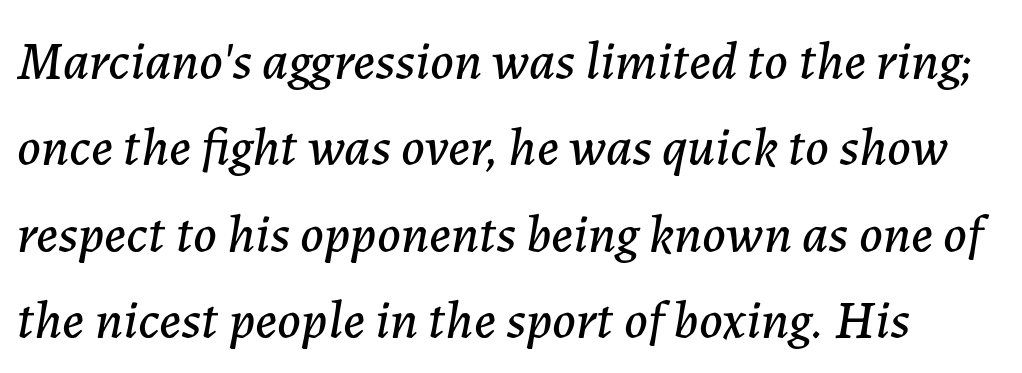
{"italic": "yes", "lean": "right", "slant_degrees": 7, "width": "normal", "stroke_contrast": "low", "x_height": "medium", "monospaced": "no", "underline": "no", "line_spacing": "normal", "line_spacing_ratio": 1.6, "letter_spacing": "normal", "letter_spacing_em": 0.0, "glyph_px": 54}
